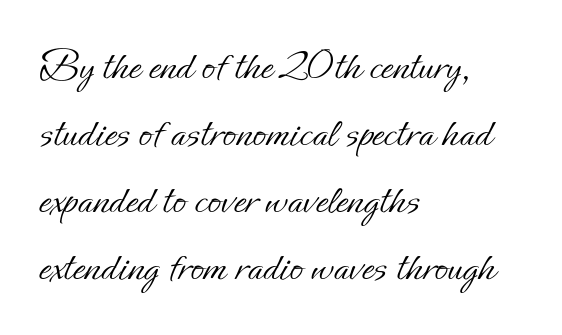
Q: Is the text bold? A: No.
Q: Is the text italic (slanted)? A: Yes.
Q: Is the text underlined? A: No.
Q: How is the paragraph aligned? A: Left-aligned.
Q: Is the spacing between letters normal or unusually wide? A: Normal.
Q: Is the spacing between lines tight, normal or loose? A: Normal.
Q: Width (condensed, normal, or wide)? A: Normal.
Q: Stroke contrast? A: Low.
Q: x-height? A: Small.
Q: Monospaced? A: No.
